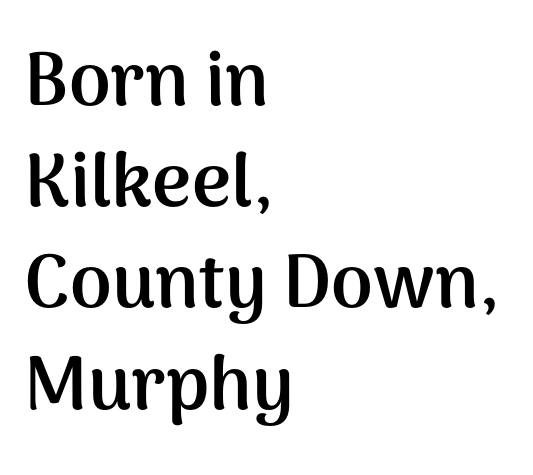
{"serif": "no", "italic": "no", "bold": "yes", "weight": "semibold", "width": "normal", "stroke_contrast": "medium", "x_height": "medium", "monospaced": "no", "underline": "no", "align": "left", "line_spacing": "normal", "line_spacing_ratio": 1.35, "letter_spacing": "normal", "letter_spacing_em": 0.0, "glyph_px": 75}
